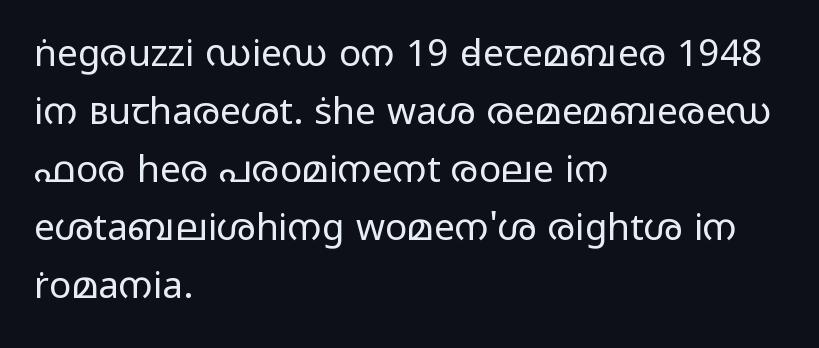
The image shows 37 px regular-weight, wide sans-serif type, upright; set left-aligned, normal line spacing (1.57x), normal letter spacing, not underlined; low stroke contrast and a medium x-height.
